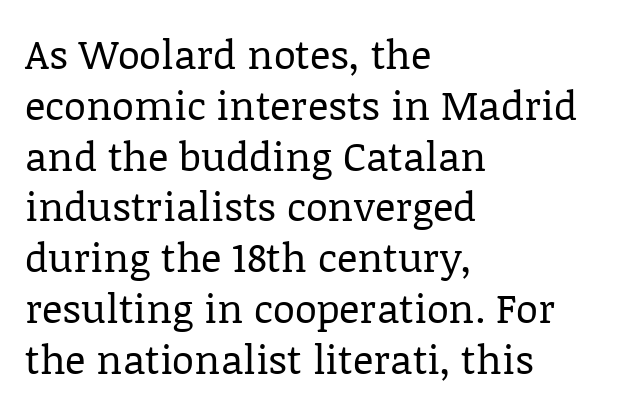
The image shows 40 px regular-weight serif type, upright; set left-aligned, normal line spacing (1.27x), normal letter spacing, not underlined; low stroke contrast and a large x-height.
